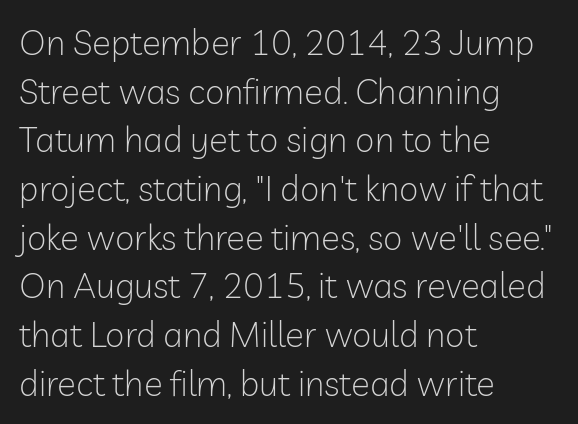
The image shows 35 px light sans-serif type, upright; set left-aligned, normal line spacing (1.39x), normal letter spacing, not underlined; low stroke contrast and a medium x-height.
